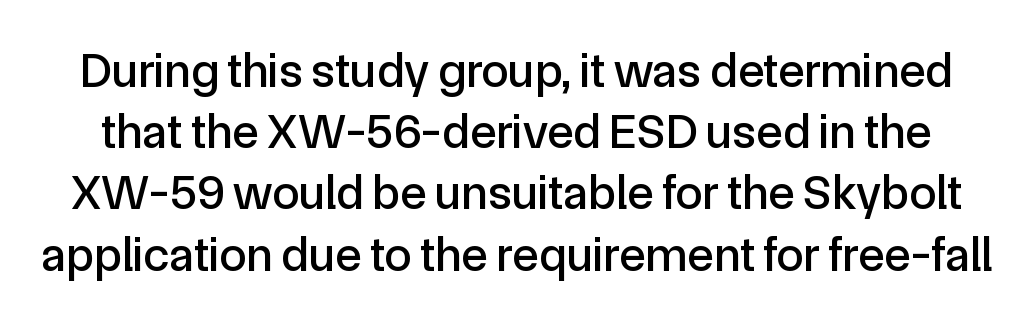
Q: Is the text italic (slanted)? A: No, it is upright.
Q: Is the typeface a serif or a sans-serif typeface? A: Sans-serif.
Q: Is the text underlined? A: No.
Q: Is the spacing between letters normal or unusually wide? A: Normal.
Q: Is the spacing between lines tight, normal or loose? A: Normal.
Q: Width (condensed, normal, or wide)? A: Normal.
Q: x-height? A: Medium.
Q: Monospaced? A: No.
